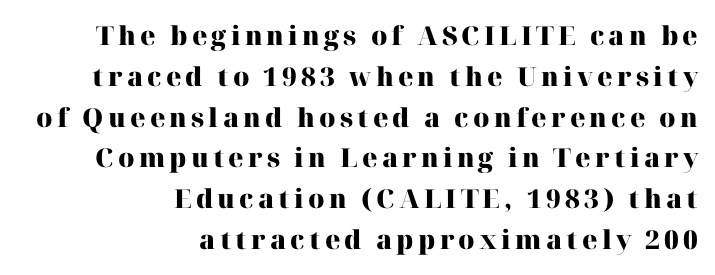
{"italic": "no", "bold": "yes", "underline": "no", "align": "right", "line_spacing": "normal", "line_spacing_ratio": 1.57, "glyph_px": 26}
